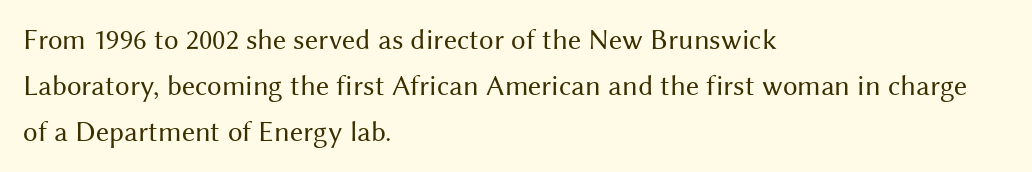
Rule under the text: the space is simply empty. These lines are set flush left with a ragged right edge. The face used here is proportionally spaced, like ordinary book or web type. The lines sit at an ordinary, default distance from one another. How are the letters spaced? Ordinarily, with no added tracking. Look at the bottom of the vertical strokes: they stop flat, with no serifs.
